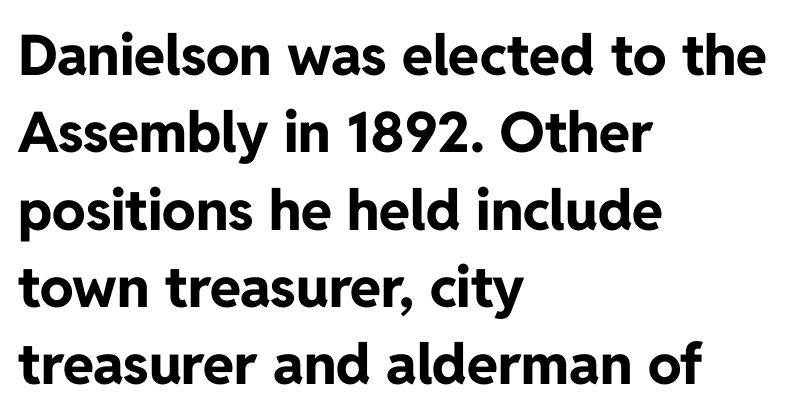
The image shows 56 px bold sans-serif type, upright; set left-aligned, normal line spacing (1.38x), normal letter spacing, not underlined; low stroke contrast and a medium x-height.
